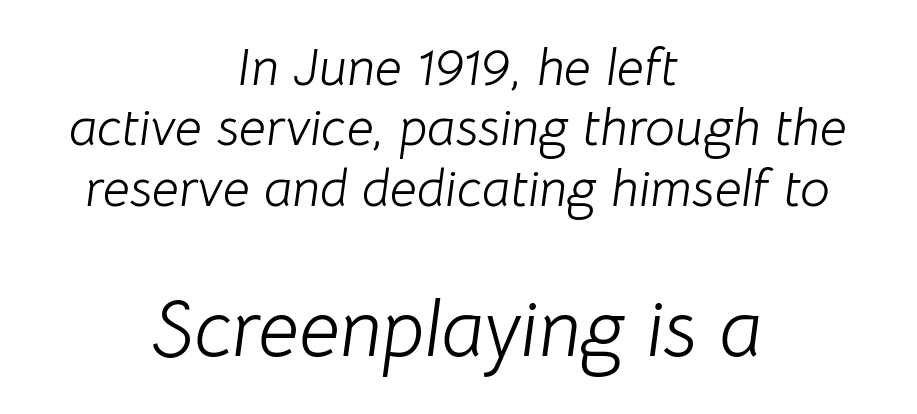
{"italic": "yes", "lean": "right", "slant_degrees": 8, "bold": "no", "weight": "light", "width": "normal", "stroke_contrast": "low", "x_height": "medium", "monospaced": "no", "underline": "no", "align": "center", "line_spacing": "tight", "line_spacing_ratio": 1.14, "letter_spacing": "normal", "letter_spacing_em": 0.0, "larger_block": "second", "size_ratio": 1.51, "glyph_px": 80}
